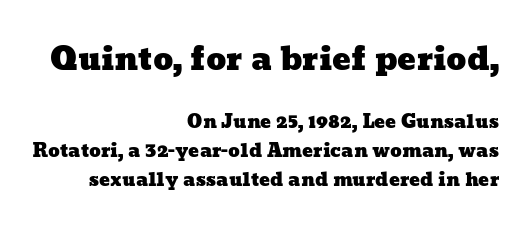
If you drew a ruler down the right edge, every line would touch it. Looks like regular typesetting: each glyph gets only the width it needs. A student would notice the top passage is typeset larger than what follows. The face used here is rendered with its standard letterfit. Type without underlining. Quick note: interline space is typical.
